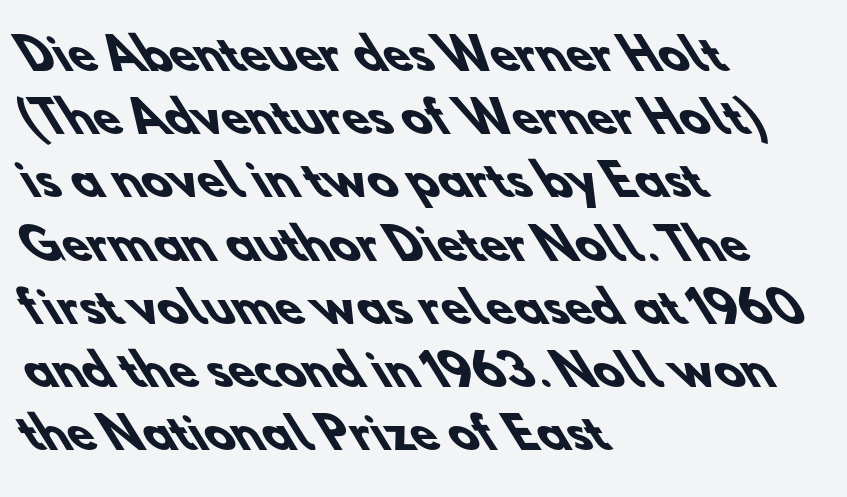
{"serif": "no", "bold": "yes", "weight": "heavy", "width": "normal", "stroke_contrast": "low", "x_height": "small", "monospaced": "no", "underline": "no", "align": "left", "line_spacing": "normal", "line_spacing_ratio": 1.47, "letter_spacing": "normal", "letter_spacing_em": 0.0, "glyph_px": 43}
